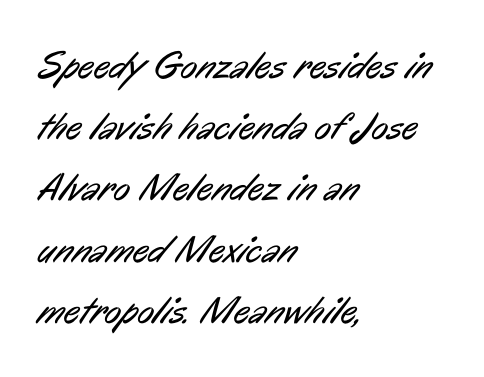
{"serif": "no", "bold": "no", "weight": "regular", "width": "condensed", "stroke_contrast": "low", "x_height": "medium", "monospaced": "no", "underline": "no", "align": "left", "line_spacing": "normal", "line_spacing_ratio": 1.57, "letter_spacing": "normal", "letter_spacing_em": 0.0, "glyph_px": 39}
